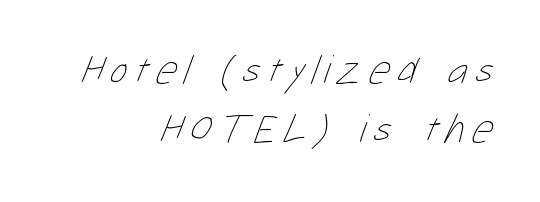
{"bold": "no", "weight": "thin", "width": "condensed", "stroke_contrast": "low", "x_height": "medium", "monospaced": "no", "underline": "no", "align": "right", "line_spacing": "normal", "line_spacing_ratio": 1.45, "glyph_px": 41}
